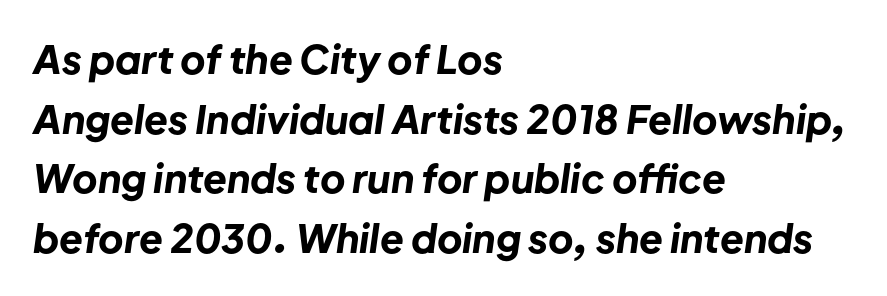
The image shows 39 px bold type, italic (leaning right); set left-aligned, normal line spacing (1.53x), normal letter spacing, not underlined; low stroke contrast and a medium x-height.
